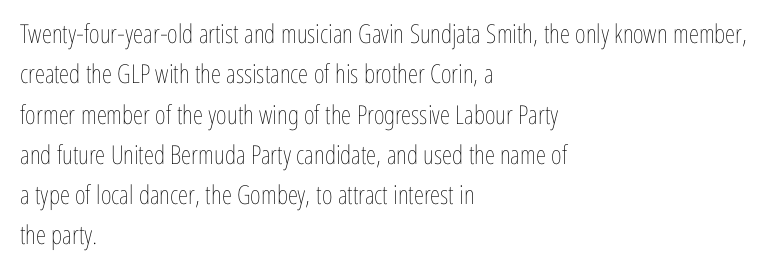
Check the space under the baseline: it is left empty. The type sits square on the baseline with zero lean. Line spacing here is normal. Casual observation: everything's shoved over to the left. Honestly, the letter spacing is just normal — you wouldn't notice it.
